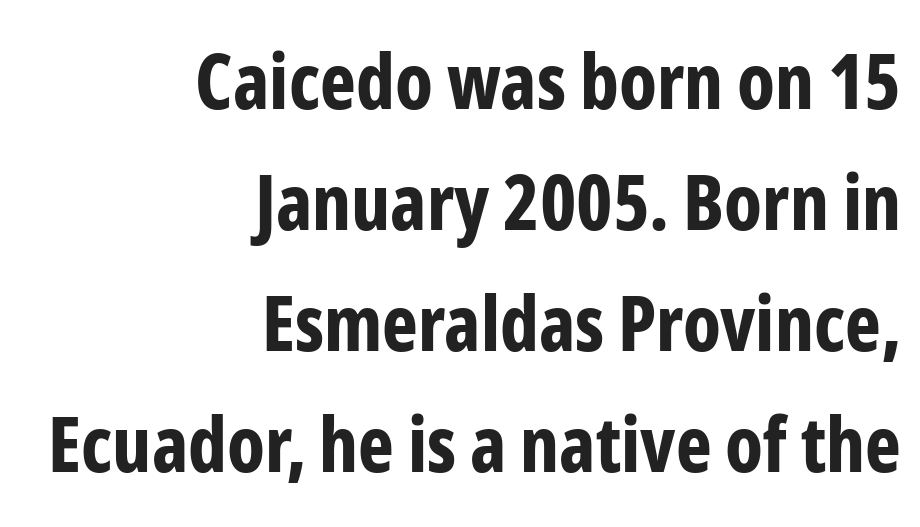
Q: Is the text bold? A: Yes.
Q: Is the text italic (slanted)? A: No, it is upright.
Q: Is the typeface a serif or a sans-serif typeface? A: Sans-serif.
Q: Is the text underlined? A: No.
Q: How is the paragraph aligned? A: Right-aligned.
Q: Is the spacing between letters normal or unusually wide? A: Normal.
Q: Is the spacing between lines tight, normal or loose? A: Normal.
Q: Width (condensed, normal, or wide)? A: Condensed.
Q: Stroke contrast? A: Low.
Q: x-height? A: Medium.
Q: Monospaced? A: No.
